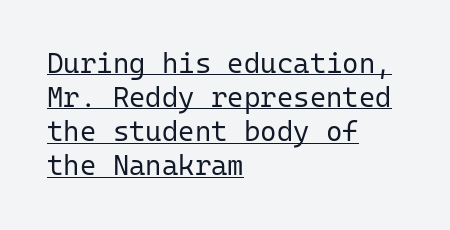
This is roman type, the default non-slanted kind. The horizontal fit of the characters is conventional and even. In terms of letterform style, serifs are entirely absent. Left-aligned paragraph, ragged on the right. Spacing verdict: monospaced, one width for all characters.
